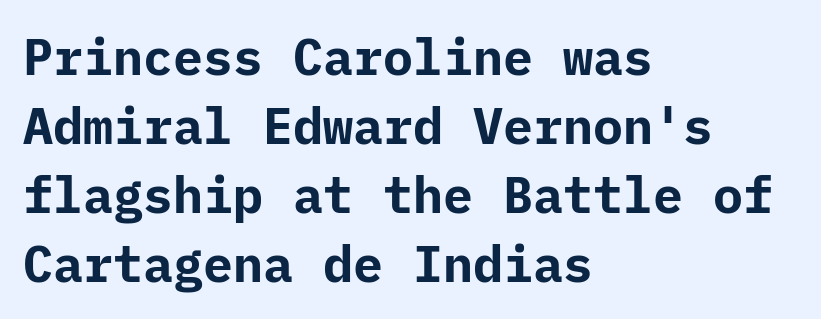
The image shows 50 px bold sans-serif type, upright; set left-aligned, normal line spacing (1.38x), normal letter spacing, not underlined; low stroke contrast and a medium x-height.
